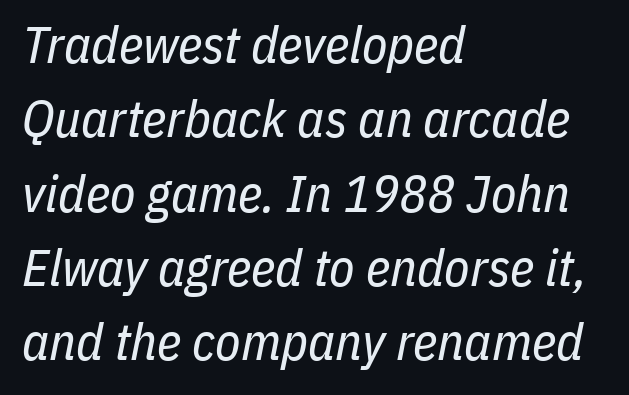
The image shows 52 px regular-weight, condensed type, italic (leaning right); set left-aligned, normal line spacing (1.43x), normal letter spacing, not underlined; low stroke contrast and a medium x-height.
